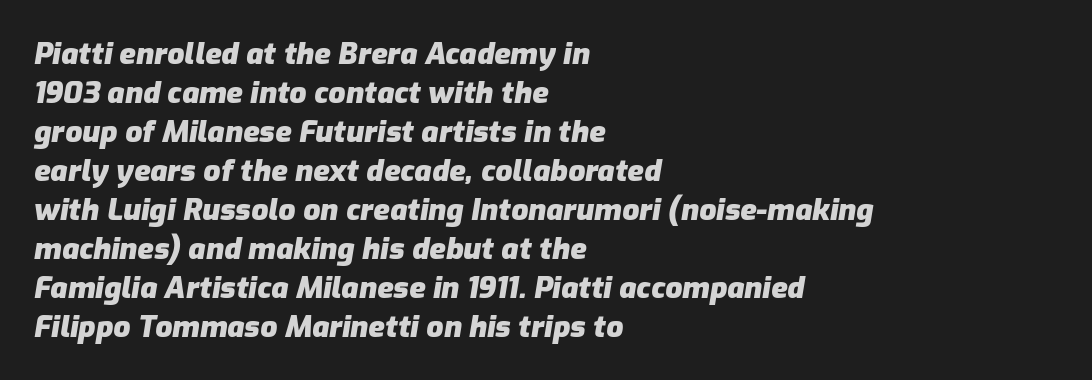
The image shows 30 px heavy type, italic (leaning right); set left-aligned, normal line spacing (1.3x), normal letter spacing, not underlined; low stroke contrast and a medium x-height.
